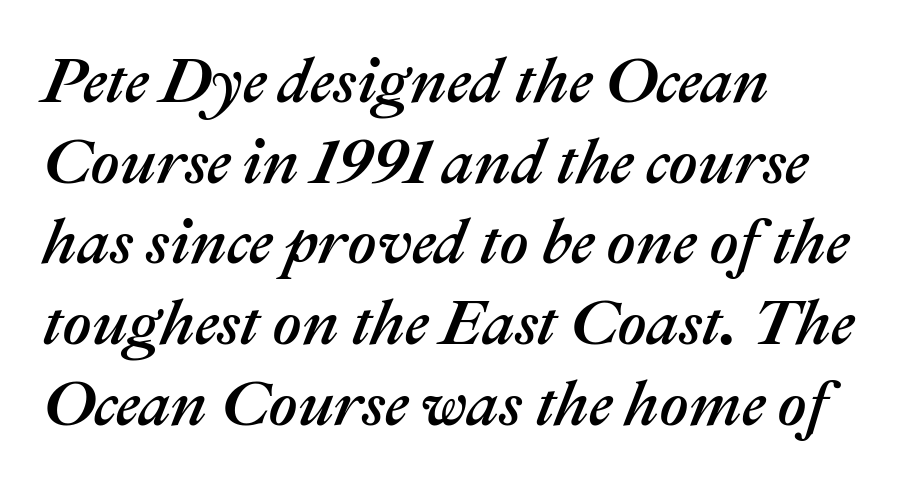
{"italic": "yes", "lean": "right", "slant_degrees": 22, "width": "normal", "stroke_contrast": "medium", "x_height": "medium", "monospaced": "no", "underline": "no", "align": "left", "line_spacing": "normal", "line_spacing_ratio": 1.28, "letter_spacing": "normal", "letter_spacing_em": 0.0, "glyph_px": 63}
